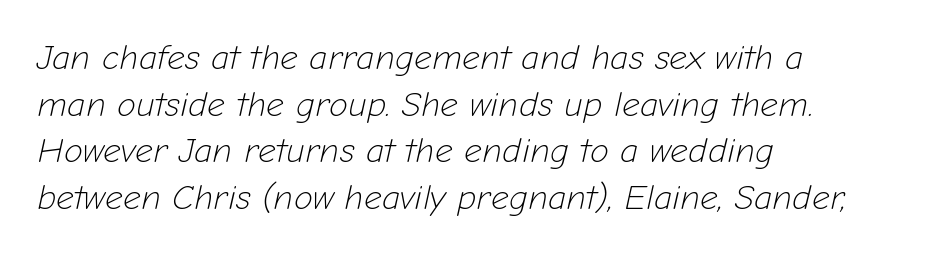
In terms of leading, this rendering sits right in the middle. These lines are rendered in a variable-pitch font. This reads as an unemphasized weight, regular at the heaviest. Line beginnings align vertically; line endings do not. Observe the lean: these are italic letterforms. Caption: standard tracking, unaltered.
